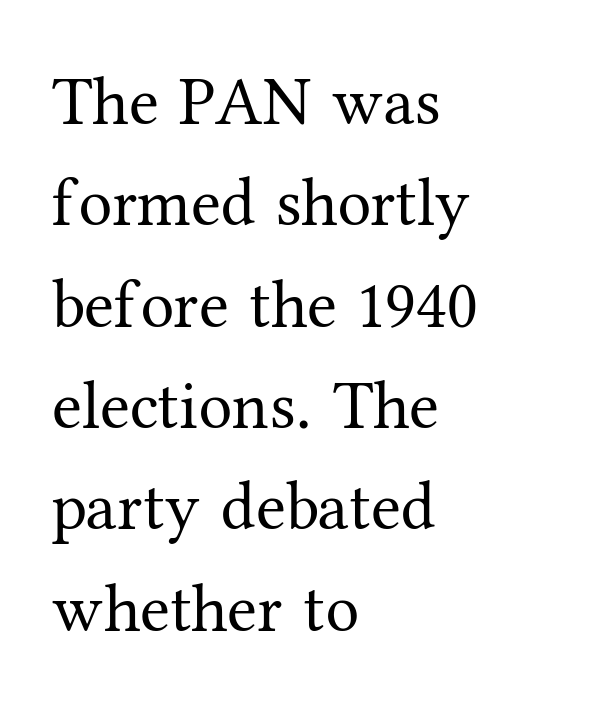
Q: Is the text bold? A: No.
Q: Is the text italic (slanted)? A: No, it is upright.
Q: Is the typeface a serif or a sans-serif typeface? A: Serif.
Q: Is the text underlined? A: No.
Q: How is the paragraph aligned? A: Left-aligned.
Q: Is the spacing between letters normal or unusually wide? A: Normal.
Q: Is the spacing between lines tight, normal or loose? A: Normal.
Q: Width (condensed, normal, or wide)? A: Normal.
Q: Stroke contrast? A: Medium.
Q: x-height? A: Medium.
Q: Monospaced? A: No.
